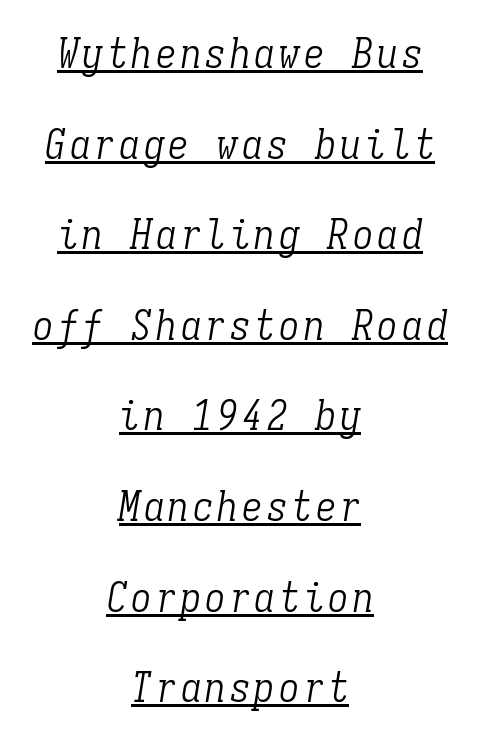
The image shows 41 px light, condensed serif type, italic (leaning right), monospaced; set centered, loose line spacing (2.21x), underlined; low stroke contrast and a medium x-height.
